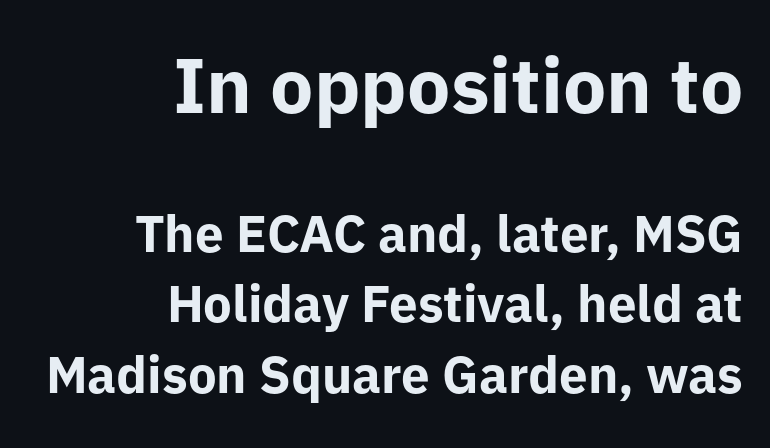
The image shows 77 px bold sans-serif type, upright; set right-aligned, normal line spacing (1.38x), normal letter spacing, not underlined; the first (top) block is 1.51x larger; low stroke contrast and a medium x-height.
